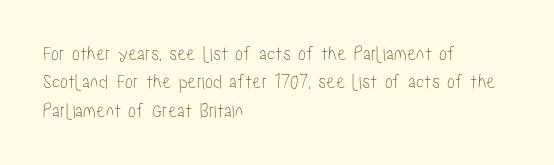
Q: Is the text italic (slanted)? A: No, it is upright.
Q: Is the text underlined? A: No.
Q: How is the paragraph aligned? A: Left-aligned.
Q: Is the spacing between letters normal or unusually wide? A: Normal.
Q: Is the spacing between lines tight, normal or loose? A: Normal.
